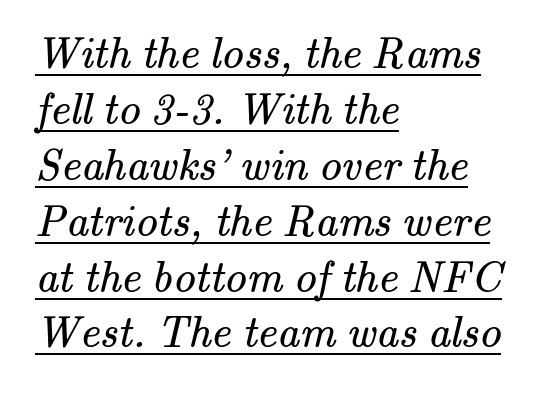
{"serif": "yes", "bold": "no", "weight": "regular", "width": "normal", "stroke_contrast": "medium", "x_height": "small", "monospaced": "no", "underline": "yes", "align": "left", "line_spacing": "normal", "line_spacing_ratio": 1.27, "letter_spacing": "normal", "letter_spacing_em": 0.0, "glyph_px": 44}
